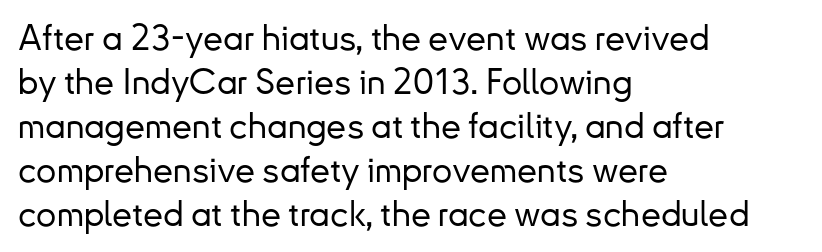
Q: Is the text italic (slanted)? A: No, it is upright.
Q: Is the typeface a serif or a sans-serif typeface? A: Sans-serif.
Q: Is the text underlined? A: No.
Q: How is the paragraph aligned? A: Left-aligned.
Q: Is the spacing between letters normal or unusually wide? A: Normal.
Q: Width (condensed, normal, or wide)? A: Normal.
Q: Stroke contrast? A: Low.
Q: x-height? A: Small.
Q: Monospaced? A: No.
